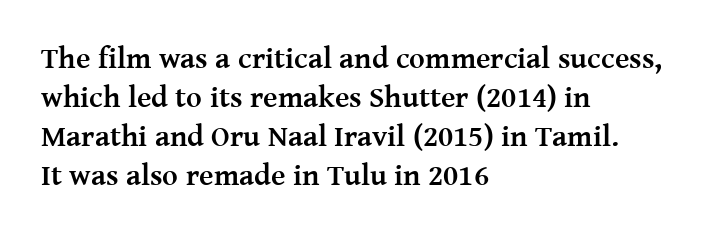
{"serif": "yes", "italic": "no", "bold": "yes", "weight": "semibold", "width": "normal", "stroke_contrast": "medium", "x_height": "medium", "monospaced": "no", "underline": "no", "align": "left", "line_spacing": "normal", "line_spacing_ratio": 1.3, "letter_spacing": "normal", "letter_spacing_em": 0.0, "glyph_px": 30}
